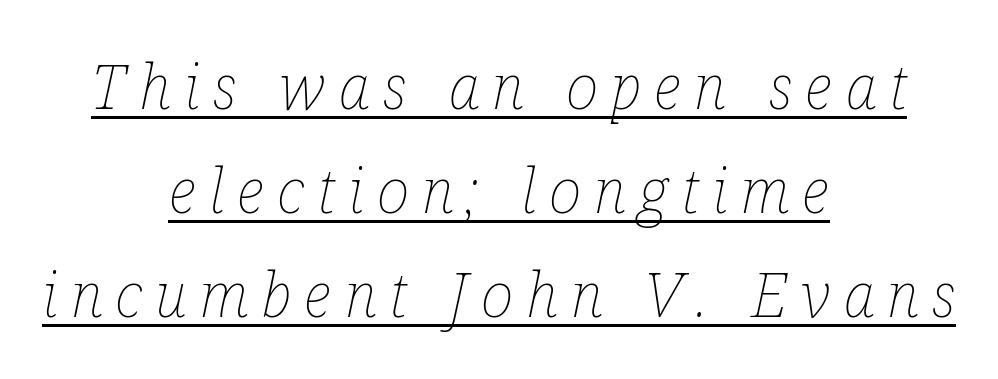
The image shows 62 px thin, condensed type, italic (leaning right); set centered, normal line spacing (1.68x), unusually wide letter spacing (+0.21 em), underlined; low stroke contrast and a medium x-height.
